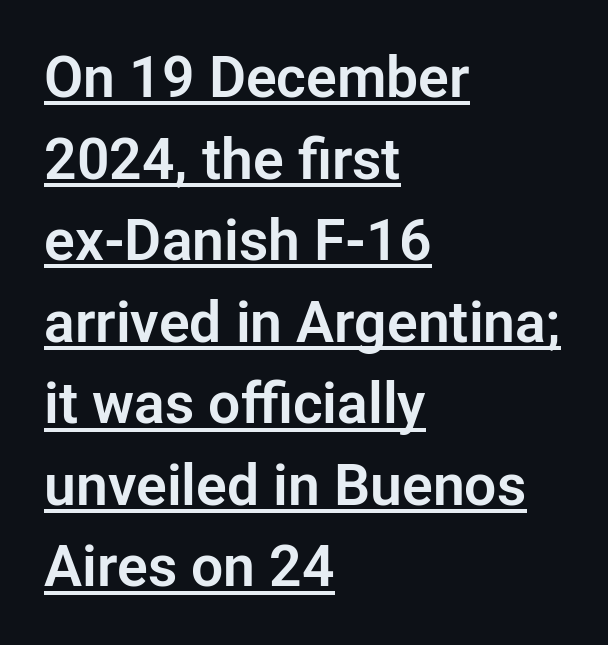
Summary of vertical rhythm: regular, with standard interline spacing. Has an underline been added? It has. Each letter keeps its own natural width here, so spacing adapts to shape. The lettering stays uniformly vertical, giving the passage a roman look. What kind of face is this? One without serifs — a sans.
